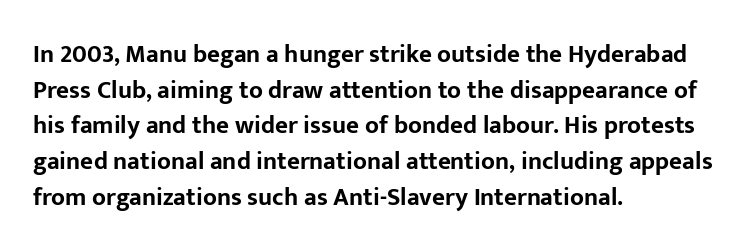
{"italic": "no", "bold": "yes", "underline": "no", "align": "left", "line_spacing": "normal", "line_spacing_ratio": 1.43, "letter_spacing": "normal", "letter_spacing_em": 0.0, "glyph_px": 25}
